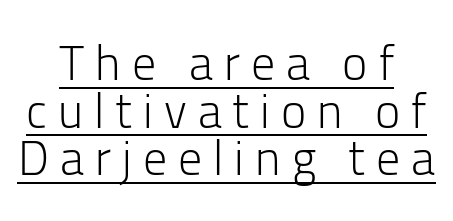
The image shows 48 px light sans-serif type, upright; set centered, tight line spacing (0.99x), unusually wide letter spacing (+0.23 em), underlined; low stroke contrast and a medium x-height.
